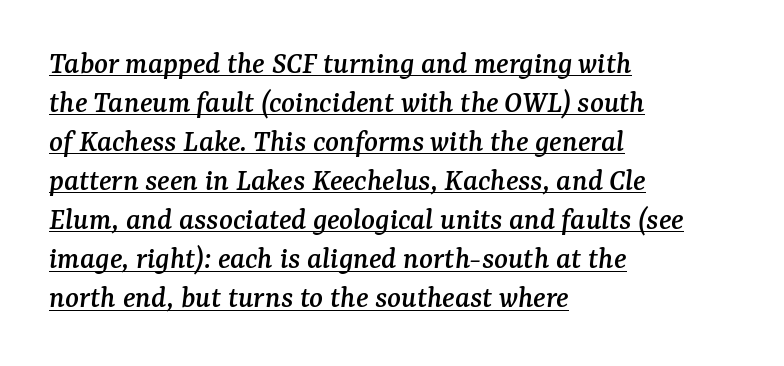
The image shows 32 px serif type, italic (leaning right); set left-aligned, line spacing 1.22x, normal letter spacing, underlined; medium stroke contrast and a medium x-height.
